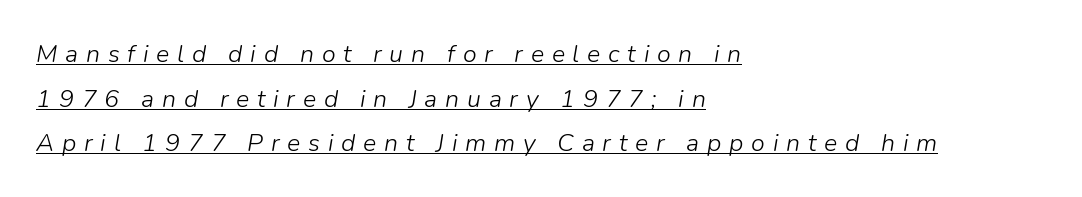
The image shows 25 px text type, italic (leaning right); set left-aligned, line spacing 1.79x, unusually wide letter spacing (+0.31 em), underlined.
